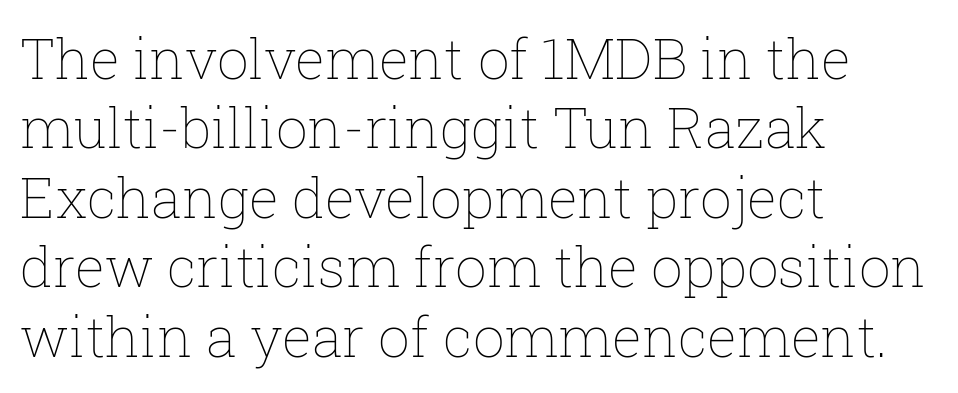
All the whitespace from short lines collects on the right. Nothing unusual about the tracking: characters are spaced as the font intends. Ascenders rise straight up at ninety degrees. The space beneath each line is pristine and unruled. Character widths vary here, with narrow letters taking less room than wide ones.
